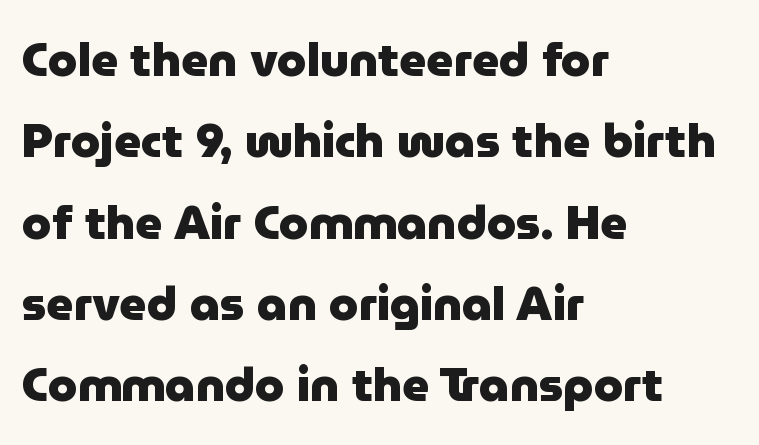
The image shows 47 px heavy sans-serif type, upright; set left-aligned, line spacing 1.73x, normal letter spacing, not underlined; low stroke contrast and a medium x-height.
